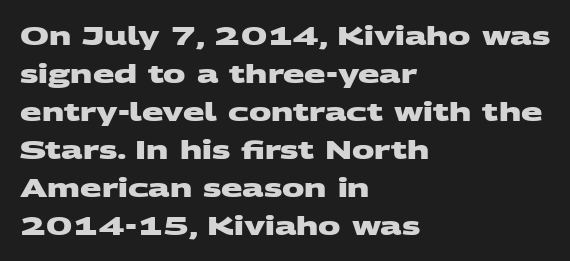
The image shows 25 px bold type; set left-aligned, normal line spacing (1.52x), normal letter spacing, not underlined.
